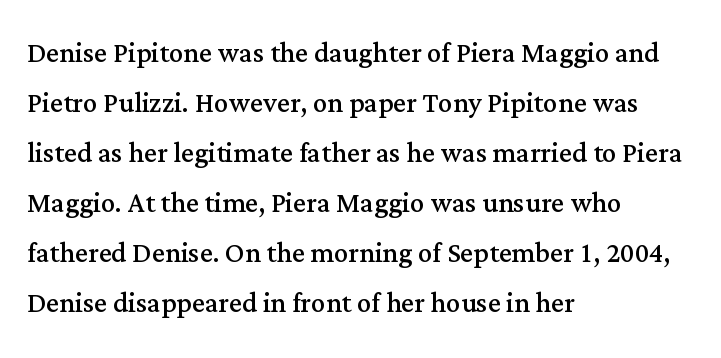
{"serif": "yes", "italic": "no", "bold": "no", "weight": "regular", "width": "normal", "stroke_contrast": "medium", "x_height": "medium", "monospaced": "no", "underline": "no", "align": "left", "line_spacing": "normal", "line_spacing_ratio": 1.39, "letter_spacing": "normal", "letter_spacing_em": 0.0, "glyph_px": 36}
